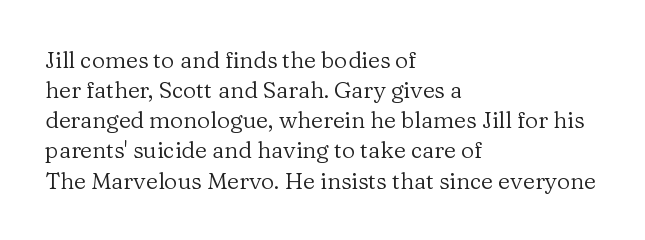
The image shows 23 px text type, upright; set left-aligned, normal line spacing (1.31x), normal letter spacing, not underlined.
